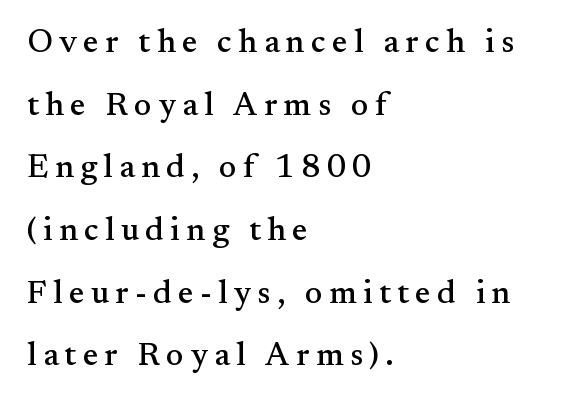
Q: Is the text italic (slanted)? A: No, it is upright.
Q: Is the typeface a serif or a sans-serif typeface? A: Serif.
Q: Is the text underlined? A: No.
Q: How is the paragraph aligned? A: Left-aligned.
Q: Is the spacing between lines tight, normal or loose? A: Loose.
Q: Width (condensed, normal, or wide)? A: Normal.
Q: Stroke contrast? A: Medium.
Q: x-height? A: Small.
Q: Monospaced? A: No.
